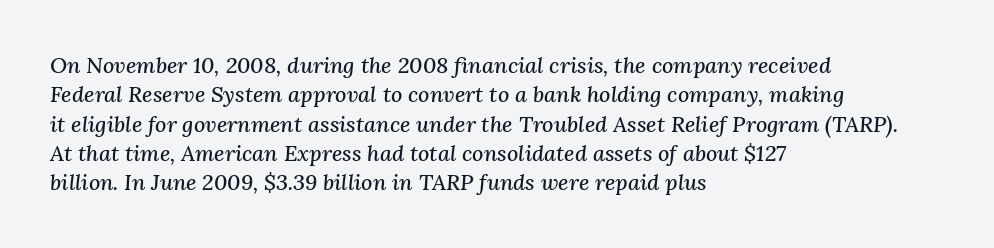
Q: Is the text italic (slanted)? A: Yes, it leans right by about 3 degrees.
Q: Is the text underlined? A: No.
Q: How is the paragraph aligned? A: Left-aligned.
Q: Is the spacing between letters normal or unusually wide? A: Normal.
Q: Is the spacing between lines tight, normal or loose? A: Normal.
